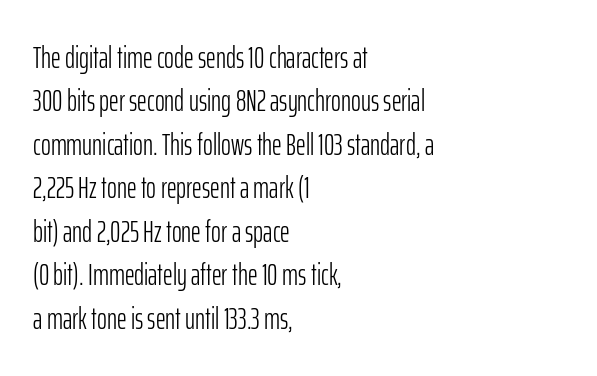
Q: Is the text bold? A: No.
Q: Is the text italic (slanted)? A: No, it is upright.
Q: Is the typeface a serif or a sans-serif typeface? A: Sans-serif.
Q: Is the text underlined? A: No.
Q: How is the paragraph aligned? A: Left-aligned.
Q: Is the spacing between letters normal or unusually wide? A: Normal.
Q: Is the spacing between lines tight, normal or loose? A: Normal.
Q: Width (condensed, normal, or wide)? A: Condensed.
Q: Stroke contrast? A: Low.
Q: x-height? A: Medium.
Q: Monospaced? A: No.
